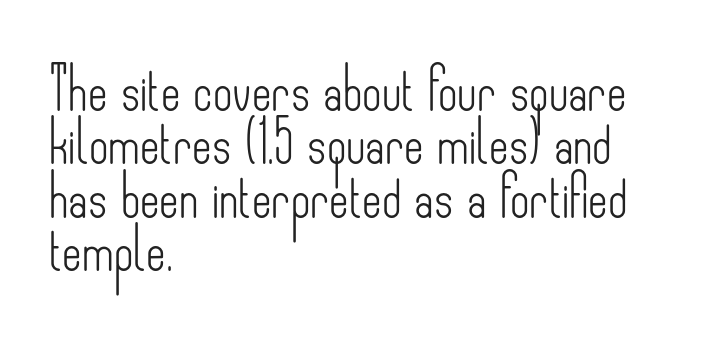
Q: Is the text bold? A: No.
Q: Is the text italic (slanted)? A: No, it is upright.
Q: Is the typeface a serif or a sans-serif typeface? A: Sans-serif.
Q: Is the text underlined? A: No.
Q: How is the paragraph aligned? A: Left-aligned.
Q: Is the spacing between letters normal or unusually wide? A: Normal.
Q: Is the spacing between lines tight, normal or loose? A: Normal.
Q: Width (condensed, normal, or wide)? A: Condensed.
Q: Stroke contrast? A: Low.
Q: x-height? A: Small.
Q: Monospaced? A: No.
